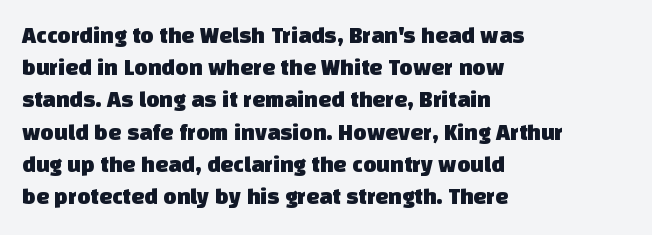
Q: Is the text underlined? A: No.
Q: How is the paragraph aligned? A: Left-aligned.
Q: Is the spacing between letters normal or unusually wide? A: Normal.
Q: Is the spacing between lines tight, normal or loose? A: Normal.
